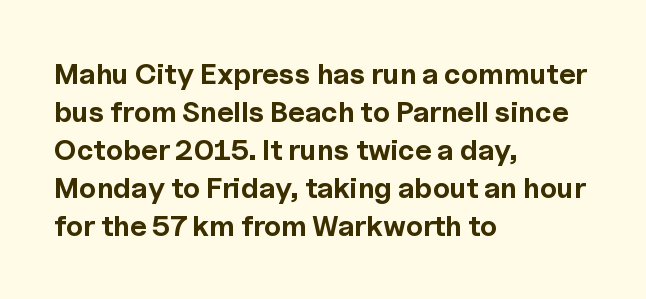
Q: Is the text bold? A: Yes.
Q: Is the text italic (slanted)? A: No, it is upright.
Q: Is the typeface a serif or a sans-serif typeface? A: Sans-serif.
Q: Is the text underlined? A: No.
Q: How is the paragraph aligned? A: Left-aligned.
Q: Is the spacing between letters normal or unusually wide? A: Normal.
Q: Is the spacing between lines tight, normal or loose? A: Normal.
Q: Width (condensed, normal, or wide)? A: Normal.
Q: x-height? A: Medium.
Q: Monospaced? A: No.
